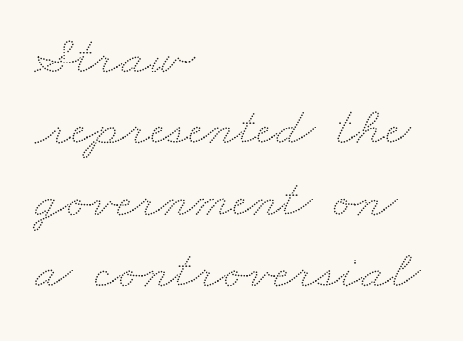
The image shows 55 px wide type; set left-aligned, normal line spacing (1.3x), normal letter spacing, not underlined; low stroke contrast and a small x-height.
